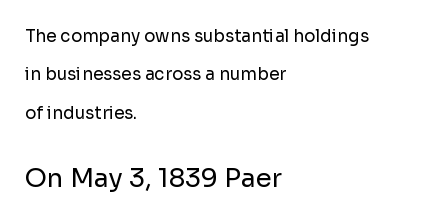
A typesetter would mark this as roman, not italic. Stem width sits at or under what a default text font uses. The lines in this sample share a left origin and differ only in where they stop. Has an underline been added? It has not. The lower block of text is set noticeably larger than the block above it.
